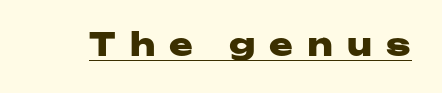
Look at the bottom of the vertical strokes: they stop flat, with no serifs. The passage shown is typed in a proportional face where columns would drift. Is there any slant? The stems are plumb. The specimen includes a rule beneath the text block's lines. The gaps between neighbouring characters are conspicuously large. Thick stems and heavy bowls — unmistakably bold.
